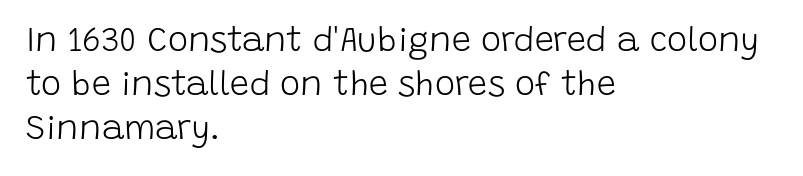
Q: Is the text bold? A: No.
Q: Is the text italic (slanted)? A: No, it is upright.
Q: Is the typeface a serif or a sans-serif typeface? A: Sans-serif.
Q: Is the text underlined? A: No.
Q: How is the paragraph aligned? A: Left-aligned.
Q: Is the spacing between letters normal or unusually wide? A: Normal.
Q: Is the spacing between lines tight, normal or loose? A: Normal.
Q: Width (condensed, normal, or wide)? A: Normal.
Q: Stroke contrast? A: Low.
Q: x-height? A: Large.
Q: Monospaced? A: No.
